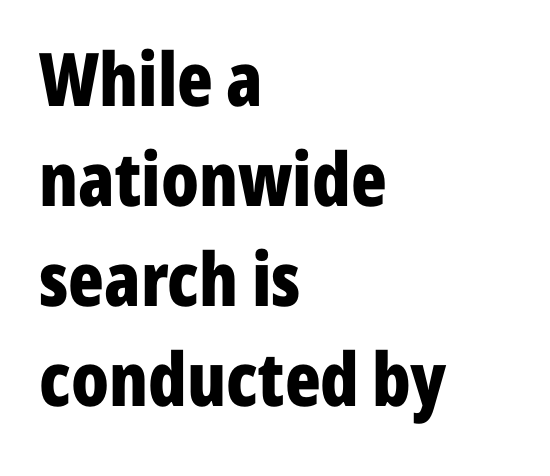
Each letter's strokes conclude bluntly, with no projecting serifs. What's the leading like? Ordinary, nothing unusual. Underlining? Definitely not there. The typography opts for an upright posture over an oblique one. The strokes are fattened all the way to bold.
